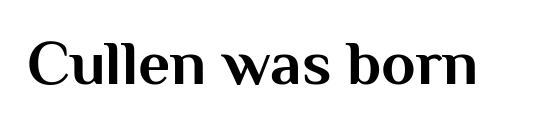
{"serif": "no", "italic": "no", "bold": "yes", "weight": "bold", "width": "normal", "stroke_contrast": "medium", "x_height": "medium", "monospaced": "no", "underline": "no", "letter_spacing": "normal", "letter_spacing_em": 0.0, "glyph_px": 63}
